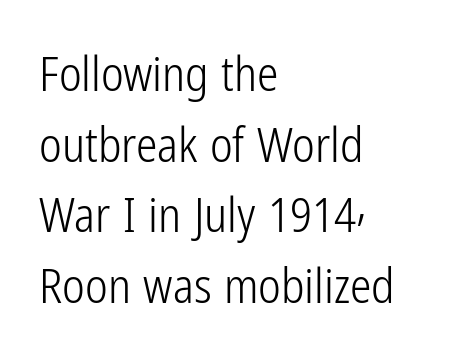
The image shows 48 px light, condensed sans-serif type, upright; set left-aligned, normal line spacing (1.47x), normal letter spacing, not underlined; low stroke contrast and a medium x-height.
